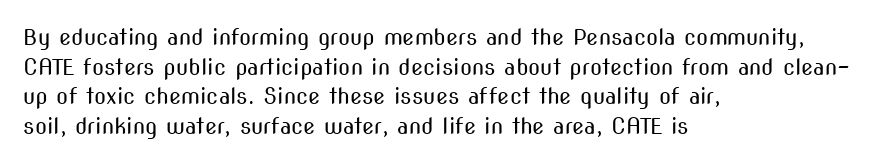
The image shows 22 px text type, upright; set left-aligned, normal line spacing (1.35x), normal letter spacing, not underlined.
